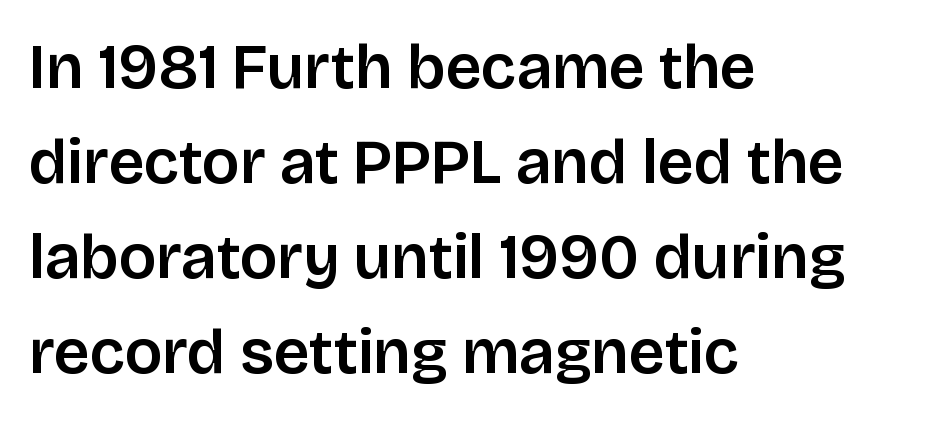
Q: Is the text italic (slanted)? A: No, it is upright.
Q: Is the typeface a serif or a sans-serif typeface? A: Sans-serif.
Q: Is the text underlined? A: No.
Q: How is the paragraph aligned? A: Left-aligned.
Q: Is the spacing between letters normal or unusually wide? A: Normal.
Q: Is the spacing between lines tight, normal or loose? A: Normal.
Q: Width (condensed, normal, or wide)? A: Normal.
Q: Stroke contrast? A: Low.
Q: x-height? A: Large.
Q: Monospaced? A: No.
